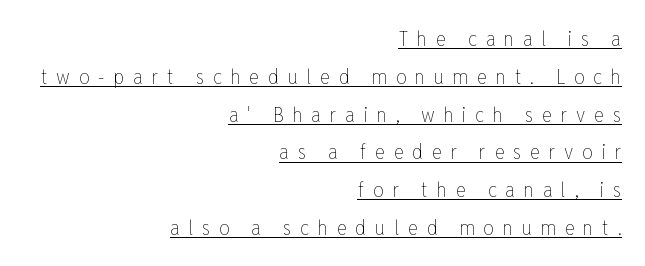
{"italic": "no", "bold": "no", "underline": "yes", "align": "right", "line_spacing_ratio": 1.8, "letter_spacing": "wide", "letter_spacing_em": 0.42, "glyph_px": 21}
